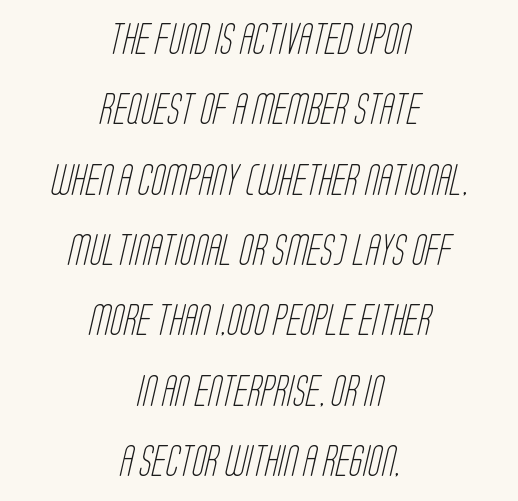
Q: Is the text bold? A: No.
Q: Is the typeface a serif or a sans-serif typeface? A: Sans-serif.
Q: Is the text underlined? A: No.
Q: How is the paragraph aligned? A: Centered.
Q: Is the spacing between letters normal or unusually wide? A: Normal.
Q: Is the spacing between lines tight, normal or loose? A: Loose.
Q: Width (condensed, normal, or wide)? A: Condensed.
Q: Stroke contrast? A: Low.
Q: x-height? A: Large.
Q: Monospaced? A: No.
